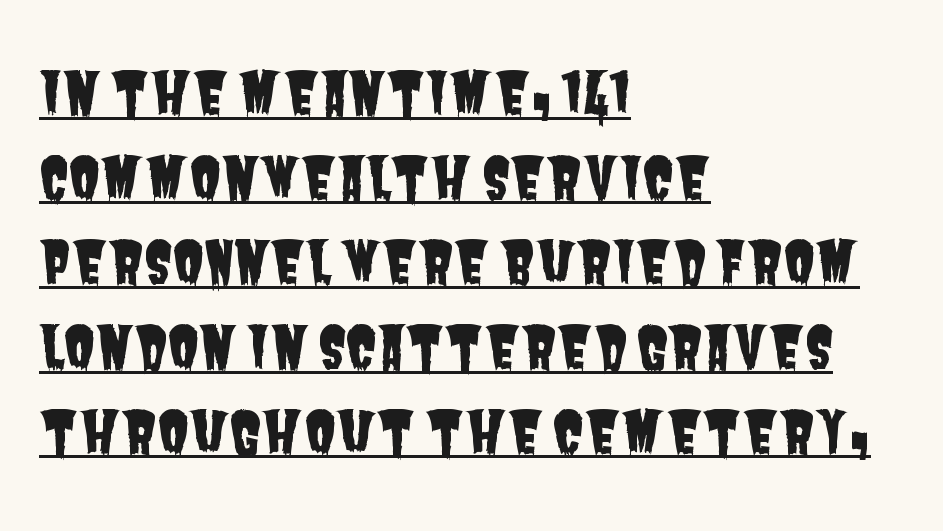
Q: Is the typeface a serif or a sans-serif typeface? A: Sans-serif.
Q: Is the text underlined? A: Yes.
Q: How is the paragraph aligned? A: Left-aligned.
Q: Is the spacing between letters normal or unusually wide? A: Normal.
Q: Is the spacing between lines tight, normal or loose? A: Normal.
Q: Width (condensed, normal, or wide)? A: Condensed.
Q: Stroke contrast? A: Low.
Q: x-height? A: Large.
Q: Monospaced? A: No.
